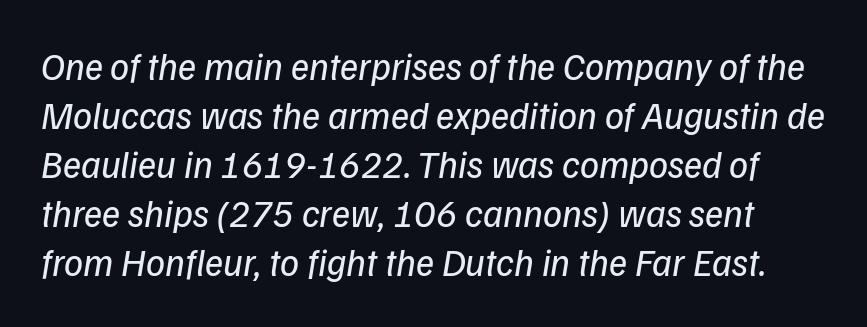
A bare baseline throughout the passage. Examine the stroke ends and you'll find no serifs. In terms of leading, this rendering sits right in the middle. Letter spacing: default.
